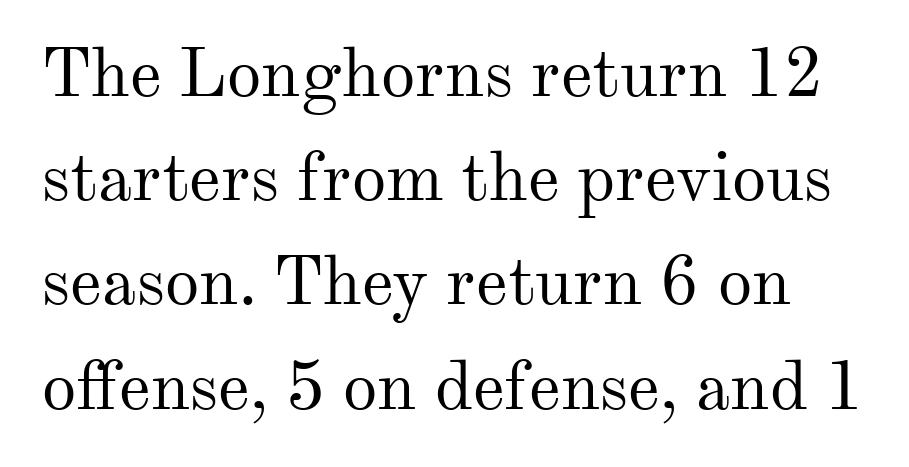
The image shows 69 px regular-weight serif type, upright; set normal line spacing (1.51x), normal letter spacing, not underlined; medium stroke contrast and a small x-height.
